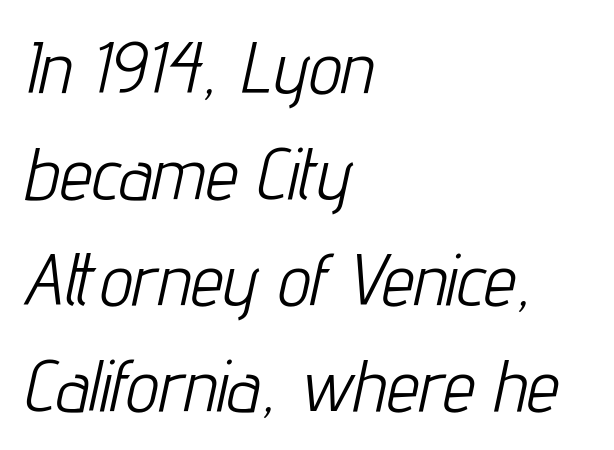
The image shows 73 px light, condensed type, italic (leaning right); set left-aligned, normal line spacing (1.45x), normal letter spacing, not underlined; low stroke contrast and a medium x-height.
